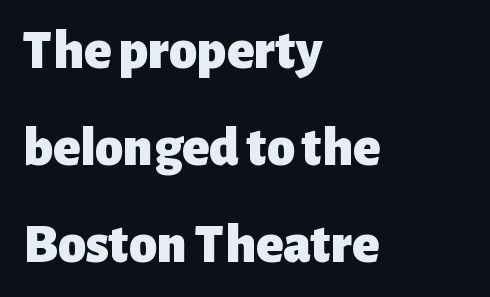
Quick note: underline off. This is roman type, the default non-slanted kind. Nope, no serifs anywhere on these letters. Spacing verdict: proportional, widths tailored to each character. Each glyph is drawn with heavy, bold strokes. Where is the straight margin? On the left.
